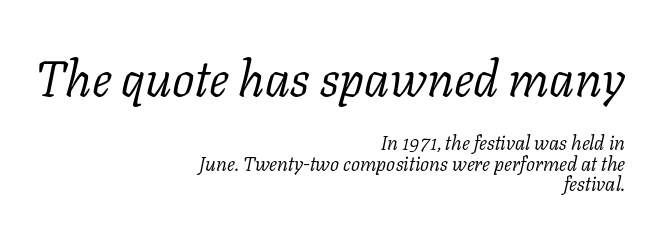
The image shows 50 px light serif type, italic (leaning right); set right-aligned, tight line spacing (1.01x), normal letter spacing, not underlined; the first (top) block is 2.5x larger; low stroke contrast and a medium x-height.
